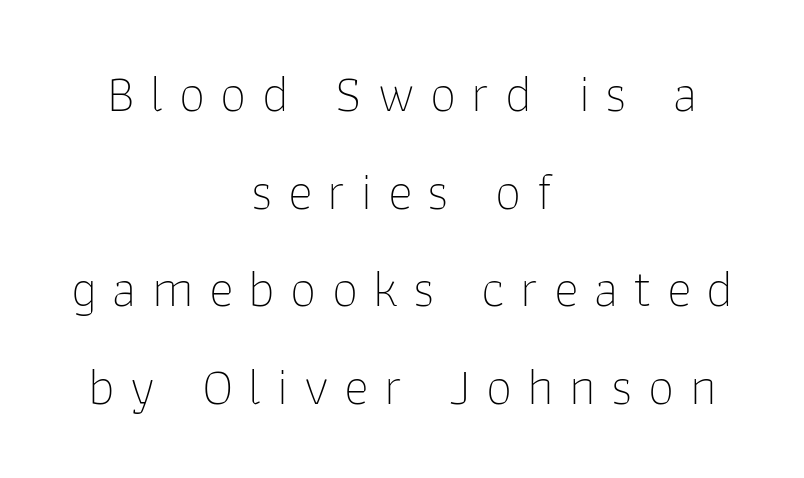
The image shows 53 px thin sans-serif type, upright; set centered, line spacing 1.84x, unusually wide letter spacing (+0.29 em), not underlined; low stroke contrast and a medium x-height.
